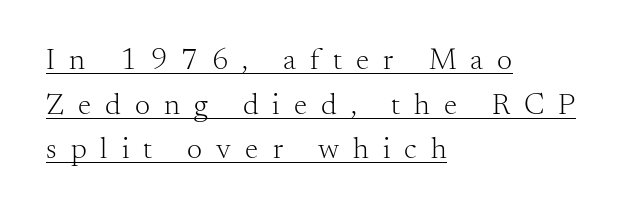
Does extra space separate the letters? Yes, quite a lot of it. Looks like someone drew a line under every word here. The passage shown is typed in a proportional face where columns would drift. This rendering uses left alignment, leaving the right contour irregular. Compared with typical paragraphs, the rows here are spaced about the same. Heaviness? Minimal to ordinary, like unemphasized prose.
